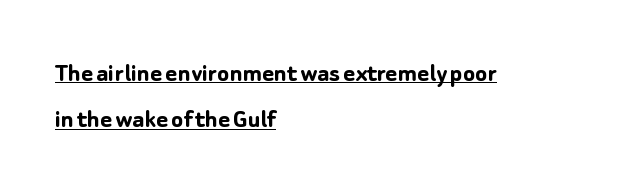
Q: Is the text bold? A: Yes.
Q: Is the text italic (slanted)? A: No, it is upright.
Q: Is the typeface a serif or a sans-serif typeface? A: Sans-serif.
Q: Is the text underlined? A: Yes.
Q: How is the paragraph aligned? A: Left-aligned.
Q: Is the spacing between letters normal or unusually wide? A: Normal.
Q: Is the spacing between lines tight, normal or loose? A: Normal.
Q: Width (condensed, normal, or wide)? A: Normal.
Q: Stroke contrast? A: Low.
Q: x-height? A: Medium.
Q: Monospaced? A: No.
